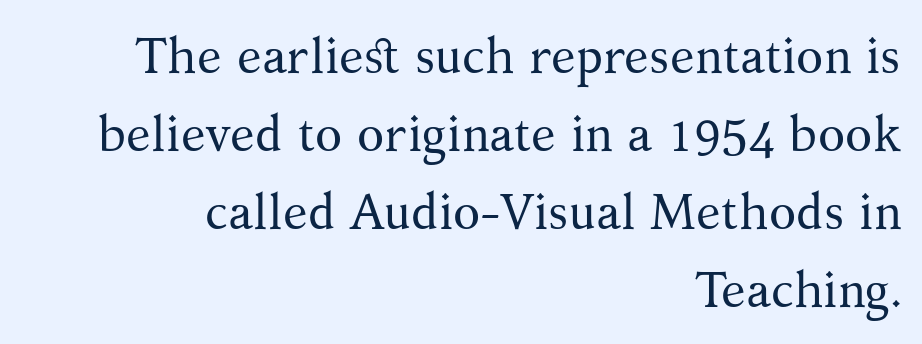
The image shows 50 px regular-weight serif type, upright; set right-aligned, normal line spacing (1.56x), normal letter spacing, not underlined; medium stroke contrast and a medium x-height.
